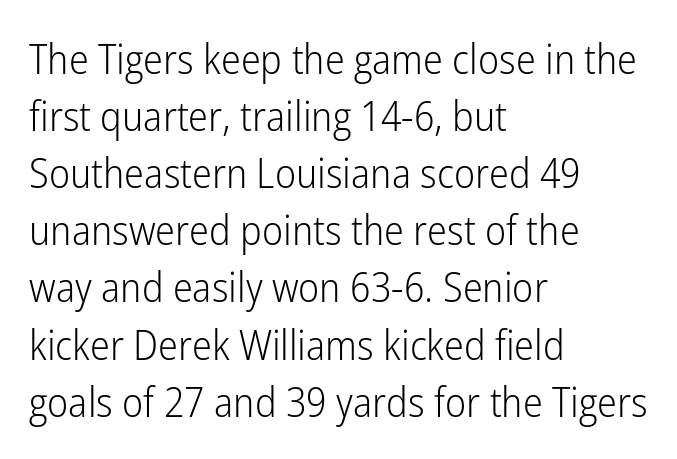
Q: Is the text bold? A: No.
Q: Is the text italic (slanted)? A: No, it is upright.
Q: Is the typeface a serif or a sans-serif typeface? A: Sans-serif.
Q: Is the text underlined? A: No.
Q: How is the paragraph aligned? A: Left-aligned.
Q: Is the spacing between letters normal or unusually wide? A: Normal.
Q: Is the spacing between lines tight, normal or loose? A: Normal.
Q: Width (condensed, normal, or wide)? A: Condensed.
Q: Stroke contrast? A: Low.
Q: x-height? A: Medium.
Q: Monospaced? A: No.
